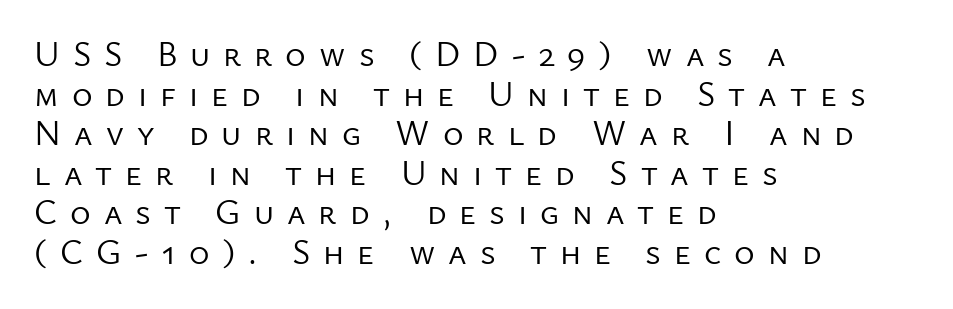
Q: Is the text bold? A: No.
Q: Is the text italic (slanted)? A: No, it is upright.
Q: Is the typeface a serif or a sans-serif typeface? A: Sans-serif.
Q: Is the text underlined? A: No.
Q: How is the paragraph aligned? A: Left-aligned.
Q: Is the spacing between letters normal or unusually wide? A: Unusually wide.
Q: Is the spacing between lines tight, normal or loose? A: Tight.
Q: Width (condensed, normal, or wide)? A: Normal.
Q: Stroke contrast? A: Low.
Q: x-height? A: Medium.
Q: Monospaced? A: No.
